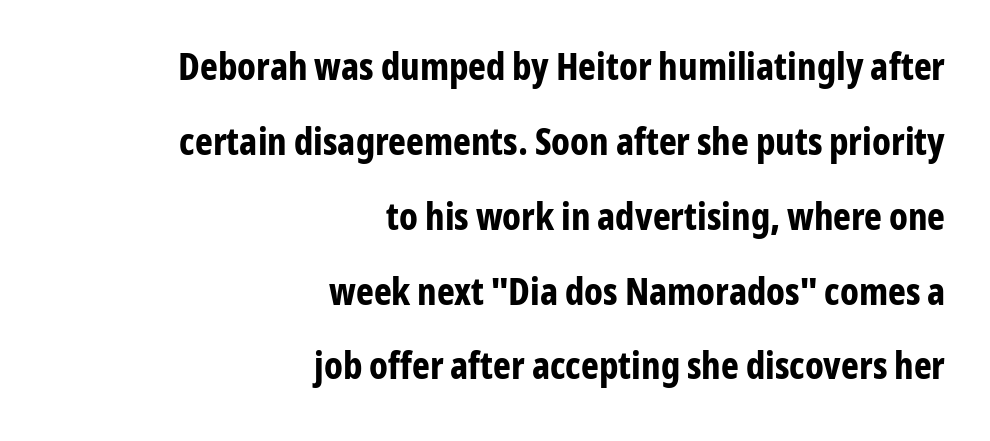
Q: Is the text bold? A: Yes.
Q: Is the text italic (slanted)? A: No, it is upright.
Q: Is the typeface a serif or a sans-serif typeface? A: Sans-serif.
Q: Is the text underlined? A: No.
Q: How is the paragraph aligned? A: Right-aligned.
Q: Is the spacing between letters normal or unusually wide? A: Normal.
Q: Is the spacing between lines tight, normal or loose? A: Loose.
Q: Width (condensed, normal, or wide)? A: Condensed.
Q: Stroke contrast? A: Low.
Q: x-height? A: Medium.
Q: Monospaced? A: No.
